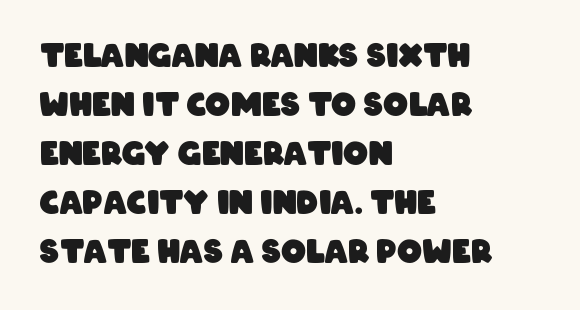
Q: Is the text bold? A: Yes.
Q: Is the typeface a serif or a sans-serif typeface? A: Sans-serif.
Q: Is the text underlined? A: No.
Q: How is the paragraph aligned? A: Left-aligned.
Q: Is the spacing between letters normal or unusually wide? A: Normal.
Q: Is the spacing between lines tight, normal or loose? A: Normal.
Q: Width (condensed, normal, or wide)? A: Condensed.
Q: Stroke contrast? A: Low.
Q: x-height? A: Large.
Q: Monospaced? A: No.
